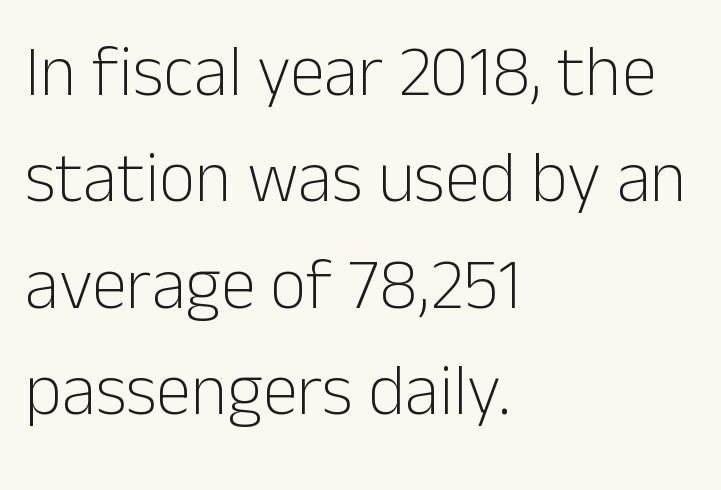
{"serif": "no", "italic": "no", "bold": "no", "weight": "light", "width": "normal", "stroke_contrast": "low", "x_height": "medium", "monospaced": "no", "underline": "no", "align": "left", "line_spacing": "normal", "line_spacing_ratio": 1.5, "letter_spacing": "normal", "letter_spacing_em": 0.0, "glyph_px": 71}
